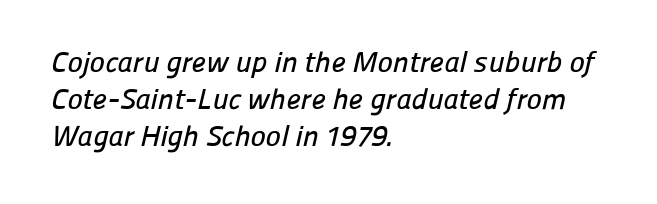
{"serif": "no", "width": "normal", "stroke_contrast": "low", "x_height": "medium", "monospaced": "no", "underline": "no", "align": "left", "line_spacing": "normal", "line_spacing_ratio": 1.27, "letter_spacing": "normal", "letter_spacing_em": 0.0, "glyph_px": 29}
